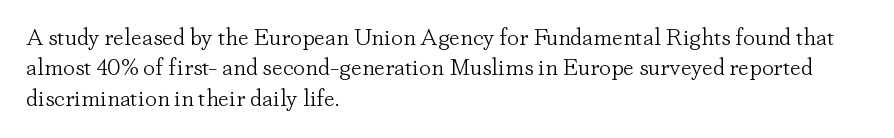
The image shows 24 px text type, upright; set left-aligned, normal line spacing (1.27x), normal letter spacing, not underlined.
